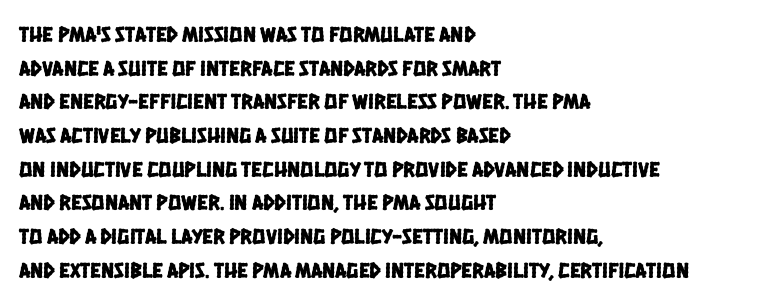
{"underline": "no", "align": "left", "line_spacing": "normal", "line_spacing_ratio": 1.53, "letter_spacing": "normal", "letter_spacing_em": 0.0, "glyph_px": 22}
